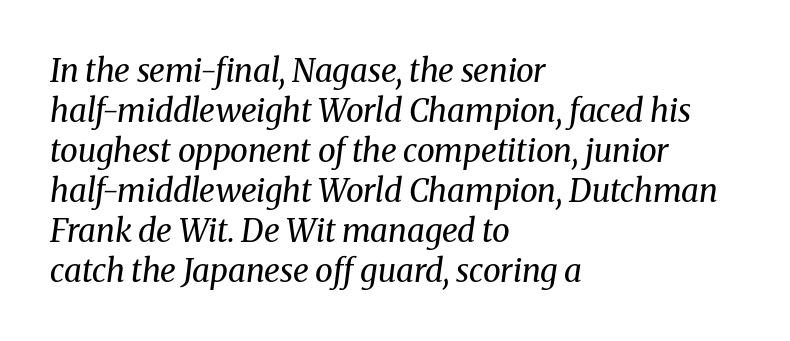
The image shows 32 px regular-weight serif type, italic (leaning right); set left-aligned, normal line spacing (1.25x), normal letter spacing, not underlined; medium stroke contrast and a medium x-height.
